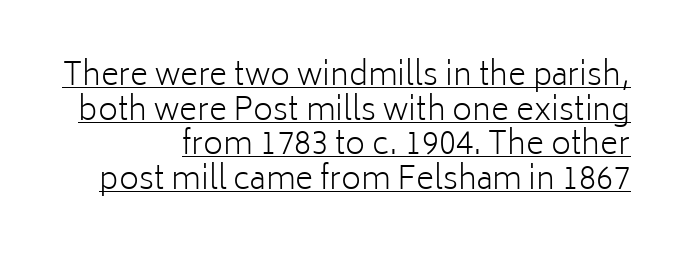
The image shows 31 px light sans-serif type, upright; set tight line spacing (1.12x), normal letter spacing, underlined; low stroke contrast and a medium x-height.
